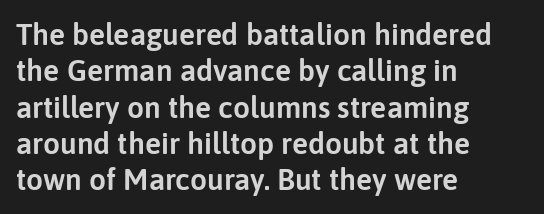
Nobody drew a line under any word here. These lines are composed in type without serifs. The compositor pushed each line to the left boundary. Students, note that the glyphs here touch the page at normal intervals.
